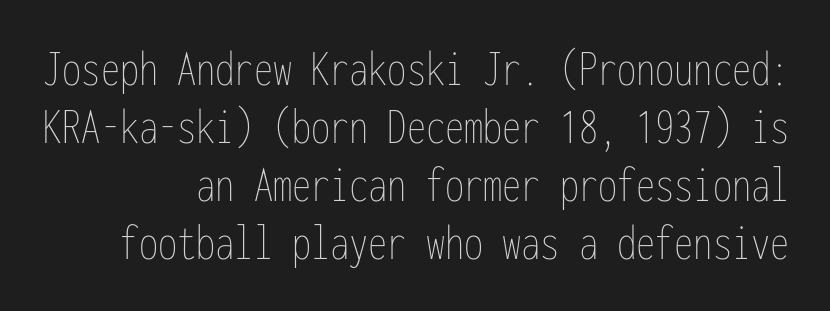
Weight: in the light-to-regular range. The rendering uses typewriter-style spacing with identical character cells. The gaps between neighbouring characters are ordinary and unremarkable. Is there any slant? The stems are plumb.
